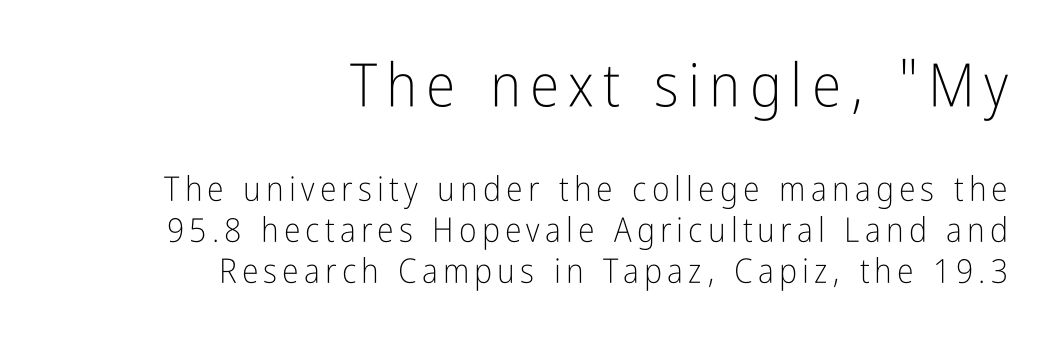
{"serif": "no", "italic": "no", "bold": "no", "weight": "light", "width": "condensed", "stroke_contrast": "low", "x_height": "medium", "monospaced": "no", "underline": "no", "align": "right", "line_spacing_ratio": 1.2, "larger_block": "first", "size_ratio": 1.76, "glyph_px": 60}
